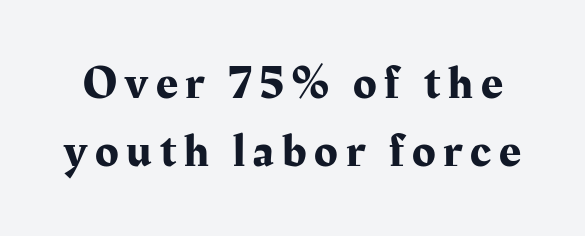
Q: Is the text italic (slanted)? A: No, it is upright.
Q: Is the typeface a serif or a sans-serif typeface? A: Serif.
Q: Is the text underlined? A: No.
Q: Is the spacing between lines tight, normal or loose? A: Normal.
Q: Width (condensed, normal, or wide)? A: Normal.
Q: Stroke contrast? A: Medium.
Q: x-height? A: Medium.
Q: Monospaced? A: No.
